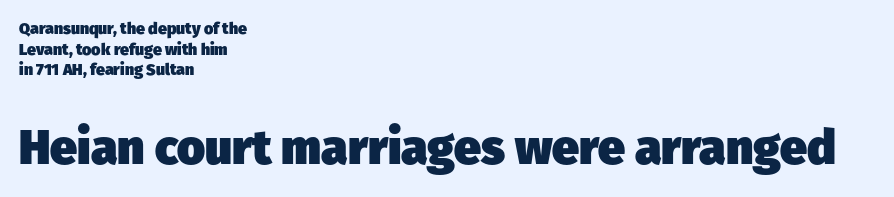
The image shows 48 px heavy sans-serif type; set left-aligned, normal line spacing (1.29x), normal letter spacing, not underlined; the second (bottom) block is 3.0x larger; low stroke contrast and a medium x-height.
